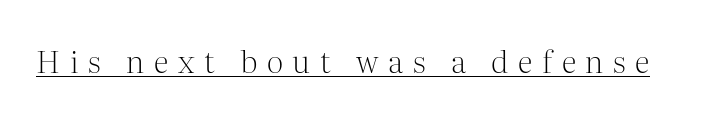
Q: Is the text bold? A: No.
Q: Is the text italic (slanted)? A: No, it is upright.
Q: Is the typeface a serif or a sans-serif typeface? A: Serif.
Q: Is the text underlined? A: Yes.
Q: Is the spacing between letters normal or unusually wide? A: Unusually wide.
Q: Width (condensed, normal, or wide)? A: Normal.
Q: Stroke contrast? A: Medium.
Q: x-height? A: Medium.
Q: Monospaced? A: No.
